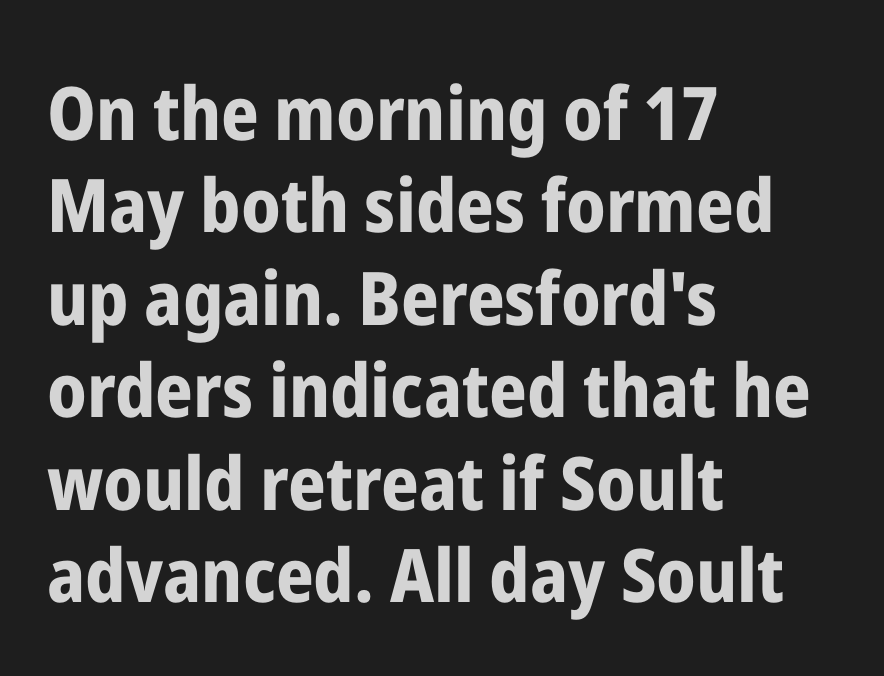
Q: Is the text bold? A: Yes.
Q: Is the text italic (slanted)? A: No, it is upright.
Q: Is the typeface a serif or a sans-serif typeface? A: Sans-serif.
Q: Is the text underlined? A: No.
Q: How is the paragraph aligned? A: Left-aligned.
Q: Is the spacing between letters normal or unusually wide? A: Normal.
Q: Is the spacing between lines tight, normal or loose? A: Normal.
Q: Width (condensed, normal, or wide)? A: Condensed.
Q: Stroke contrast? A: Low.
Q: x-height? A: Medium.
Q: Monospaced? A: No.
